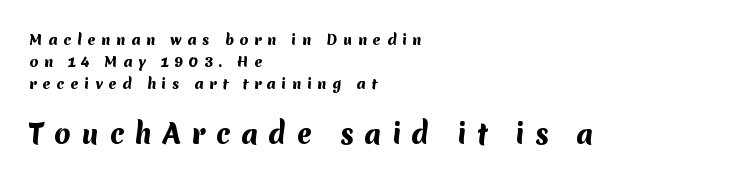
The image shows 26 px bold type; set left-aligned, normal line spacing (1.56x), unusually wide letter spacing (+0.4 em), not underlined; the second (bottom) block is 1.86x larger.
